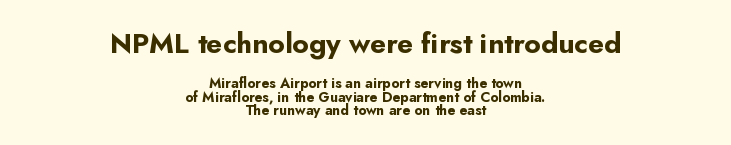
{"serif": "no", "italic": "no", "bold": "yes", "weight": "bold", "width": "normal", "stroke_contrast": "low", "x_height": "small", "monospaced": "no", "underline": "no", "align": "center", "line_spacing": "tight", "line_spacing_ratio": 0.98, "letter_spacing": "normal", "letter_spacing_em": 0.0, "larger_block": "first", "size_ratio": 2.0, "glyph_px": 28}
